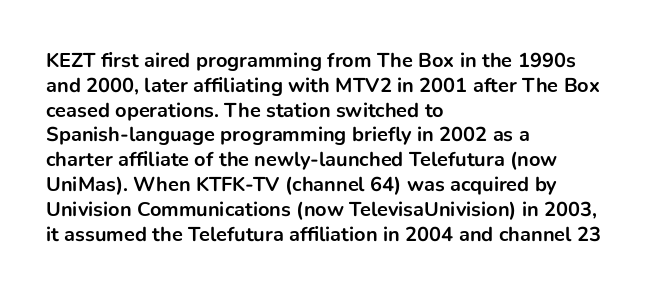
{"italic": "no", "bold": "yes", "underline": "no", "align": "left", "line_spacing_ratio": 1.24, "letter_spacing": "normal", "letter_spacing_em": 0.0, "glyph_px": 20}
